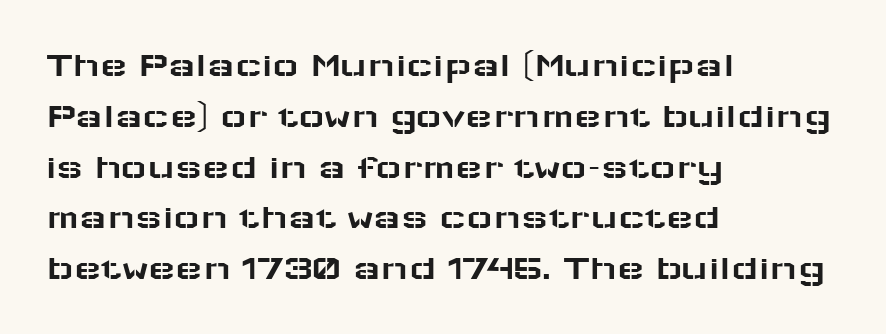
Q: Is the text italic (slanted)? A: No, it is upright.
Q: Is the typeface a serif or a sans-serif typeface? A: Sans-serif.
Q: Is the text underlined? A: No.
Q: How is the paragraph aligned? A: Left-aligned.
Q: Is the spacing between letters normal or unusually wide? A: Normal.
Q: Is the spacing between lines tight, normal or loose? A: Normal.
Q: Width (condensed, normal, or wide)? A: Wide.
Q: Stroke contrast? A: Low.
Q: x-height? A: Medium.
Q: Monospaced? A: No.
